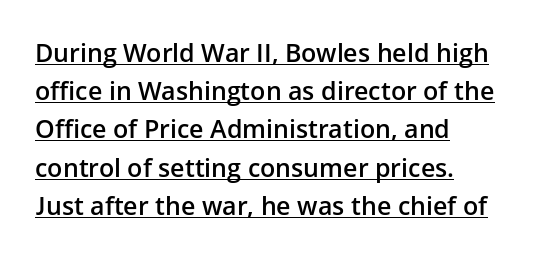
Typeset ragged right — the left edge is the straight one. Leading: standard. Compared with typical body copy, the letter spacing here is the same. On the weight axis this lands at semibold, roughly 600. The letters stand upright; this is a roman face.
